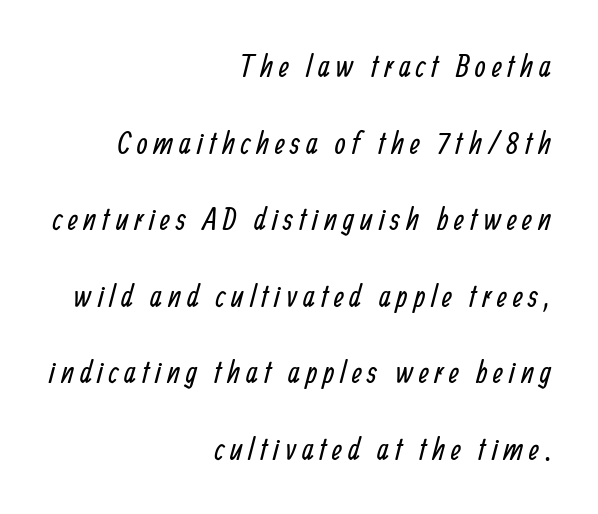
The image shows 31 px regular-weight, condensed sans-serif type; set right-aligned, loose line spacing (2.47x), not underlined; low stroke contrast and a medium x-height.
